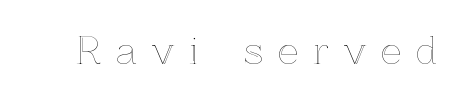
Varying glyph widths throughout — classic text-font behaviour. The letterforms stand isolated, each surrounded by extra space. Posture: upright roman. Decoration check: the copy has no underline.
